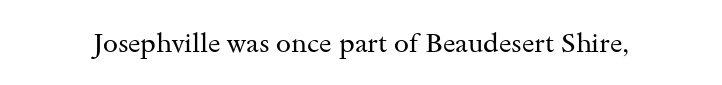
Q: Is the text bold? A: No.
Q: Is the text italic (slanted)? A: No, it is upright.
Q: Is the text underlined? A: No.
Q: Is the spacing between letters normal or unusually wide? A: Normal.
